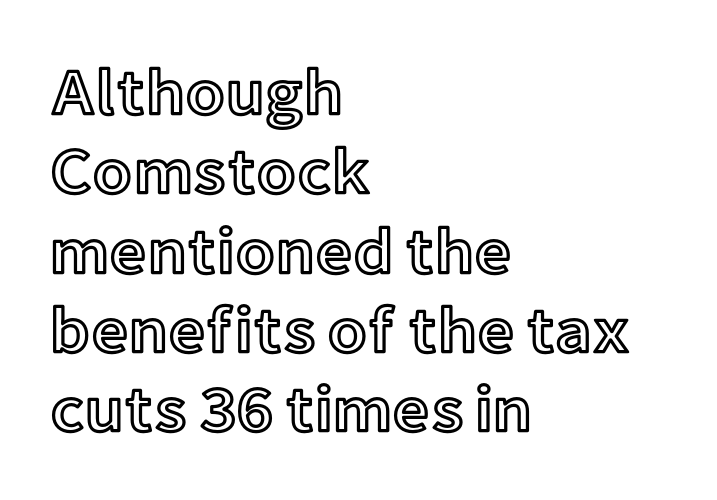
Do the letters lean? They stand straight. This sample has the flowing, uneven cadence of proportional lettering. The passage is arranged the way most books set body copy — flush left. Check under the words: just untouched page.
